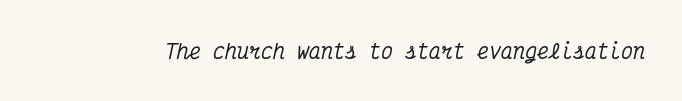
No extra tracking has been applied to these lines. The typography opts for an oblique posture over an upright one. Descenders are the only things crossing below the line.
